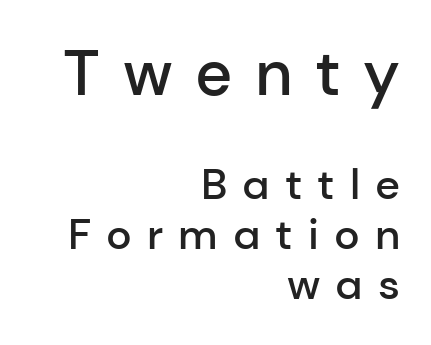
Looks like regular typesetting: each glyph gets only the width it needs. The rendering uses a semibold face; strokes are thickened but not to full bold. The type sits square on the baseline with zero lean. Here the glyphs are tracked loosely, breaking word shapes into spaced letters. A typesetter would label this face a sans. Check the space under the baseline: it is left empty.
